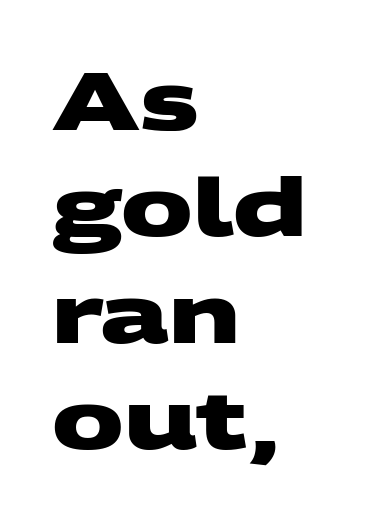
Q: Is the text bold? A: Yes.
Q: Is the typeface a serif or a sans-serif typeface? A: Sans-serif.
Q: Is the text underlined? A: No.
Q: How is the paragraph aligned? A: Left-aligned.
Q: Is the spacing between letters normal or unusually wide? A: Normal.
Q: Is the spacing between lines tight, normal or loose? A: Normal.
Q: Width (condensed, normal, or wide)? A: Wide.
Q: Stroke contrast? A: Medium.
Q: x-height? A: Large.
Q: Monospaced? A: No.
